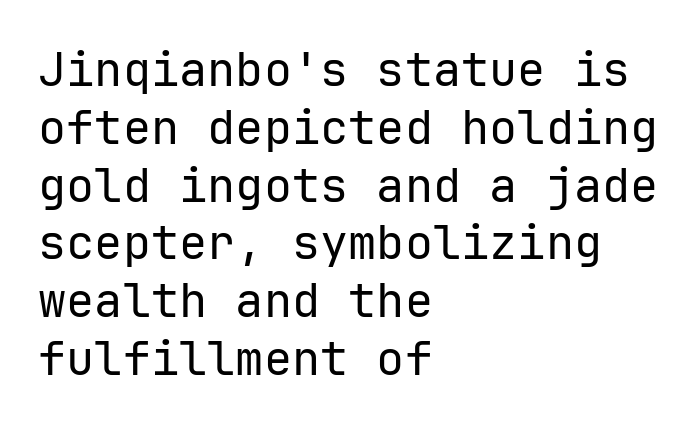
The image shows 47 px regular-weight sans-serif type, upright, monospaced; set left-aligned, line spacing 1.23x, normal letter spacing, not underlined; low stroke contrast and a medium x-height.
